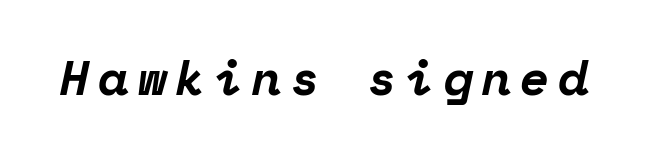
{"serif": "yes", "italic": "yes", "lean": "right", "slant_degrees": 12, "bold": "yes", "weight": "bold", "width": "normal", "stroke_contrast": "low", "x_height": "medium", "monospaced": "yes", "underline": "no", "glyph_px": 49}
